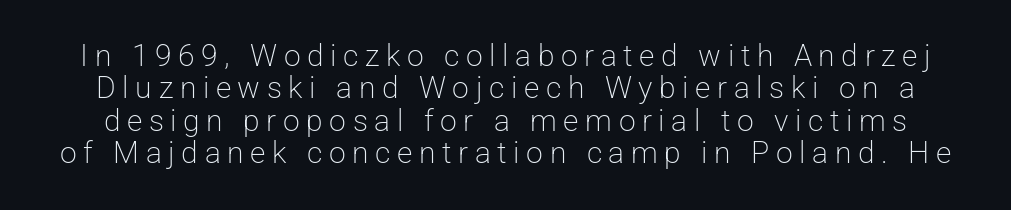
Reading down the column, the eye jumps only a short way to each next line. The rendering uses natural spacing where letterforms have individual widths. Each row of text sits above clean, open space. Substantial extra tracking has been applied to these lines. The font family rendered here belongs to the sans-serif group. The font sits on the lighter half of the weight spectrum, regular included.
